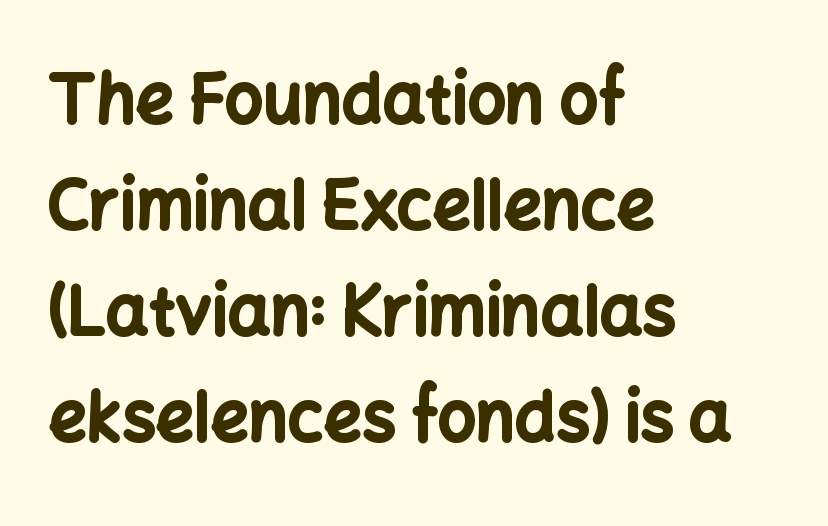
A typesetter would call this leading conventional body-copy spacing. The face used here is proportionally spaced, like ordinary book or web type. Descender tails drop into unmarked territory. Compared with a centered layout, this one pins lines to the left instead.
